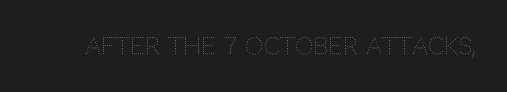
Q: Is the text bold? A: No.
Q: Is the text italic (slanted)? A: No, it is upright.
Q: Is the text underlined? A: No.
Q: Is the spacing between letters normal or unusually wide? A: Normal.
